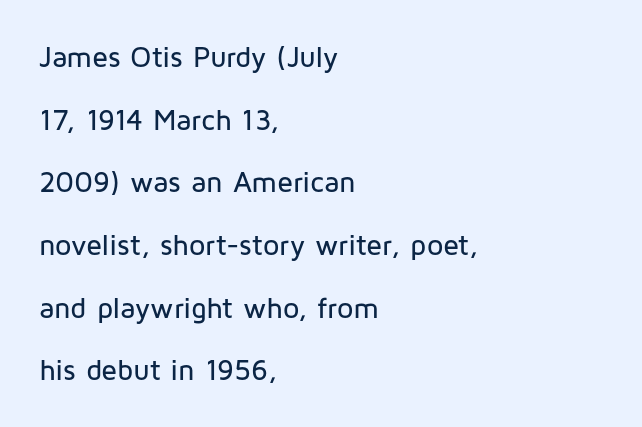
The image shows 29 px sans-serif type, upright; set left-aligned, loose line spacing (2.16x), normal letter spacing, not underlined; low stroke contrast and a medium x-height.
